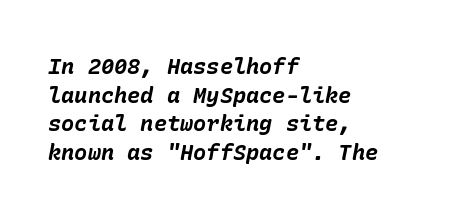
Each word holds together tightly as a unit, with standard inter-letter gaps. These lines stack with their left ends in a neat column. Caption: bold face, heavy strokes. Leading matches the norm, producing a regular column. The passage shown leans; its letterforms are oblique.
